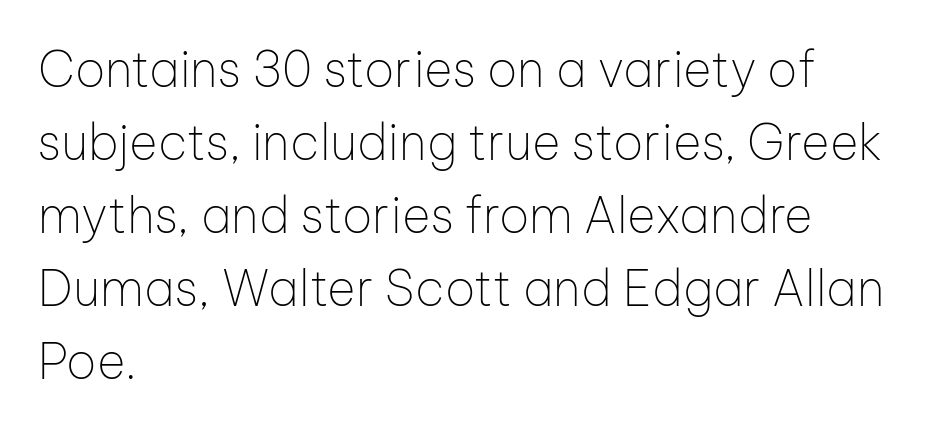
The image shows 49 px thin sans-serif type, upright; set left-aligned, normal line spacing (1.49x), normal letter spacing, not underlined; low stroke contrast and a medium x-height.
